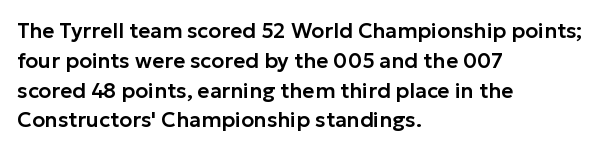
Which margin do the lines hug? The left one — the right edge is uneven. The letters stand upright; this is a roman face. Any mark beneath the type? The region is blank. The space between consecutive lines is moderate. No extra tracking has been applied to these lines.
